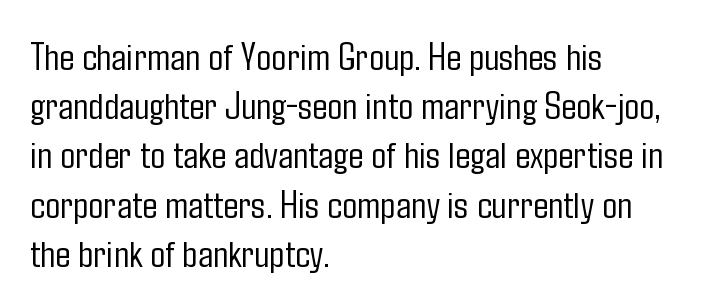
The image shows 40 px light, condensed sans-serif type, upright; set left-aligned, line spacing 1.23x, normal letter spacing, not underlined; low stroke contrast and a medium x-height.
